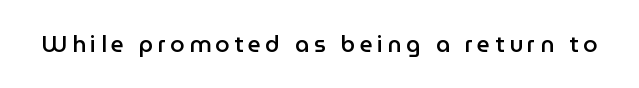
{"italic": "no", "bold": "semi", "underline": "no", "glyph_px": 23}
